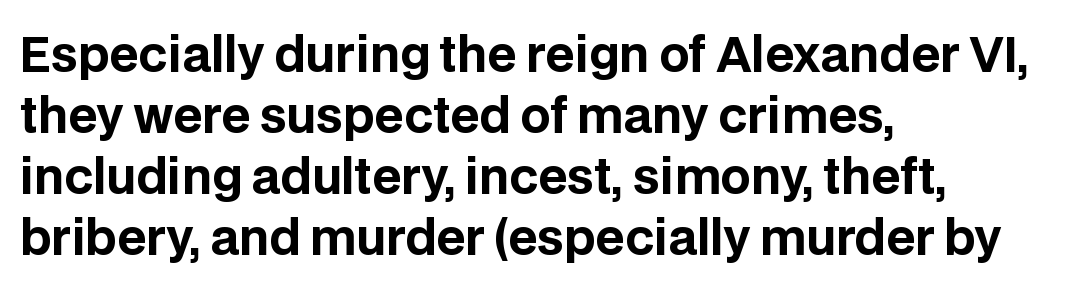
The image shows 47 px bold sans-serif type, upright; set left-aligned, normal line spacing (1.3x), normal letter spacing, not underlined; low stroke contrast and a large x-height.
